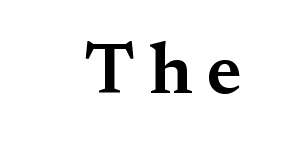
Q: Is the text bold? A: Semi-bold.
Q: Is the text italic (slanted)? A: No, it is upright.
Q: Is the typeface a serif or a sans-serif typeface? A: Serif.
Q: Is the text underlined? A: No.
Q: Is the spacing between letters normal or unusually wide? A: Unusually wide.
Q: Width (condensed, normal, or wide)? A: Normal.
Q: Stroke contrast? A: Medium.
Q: x-height? A: Small.
Q: Monospaced? A: No.
